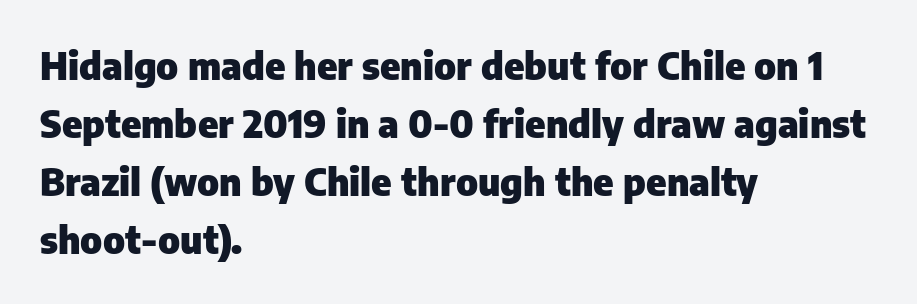
{"serif": "no", "italic": "no", "bold": "yes", "weight": "heavy", "width": "normal", "stroke_contrast": "low", "x_height": "medium", "monospaced": "no", "underline": "no", "align": "left", "line_spacing": "normal", "line_spacing_ratio": 1.53, "letter_spacing": "normal", "letter_spacing_em": 0.0, "glyph_px": 38}
